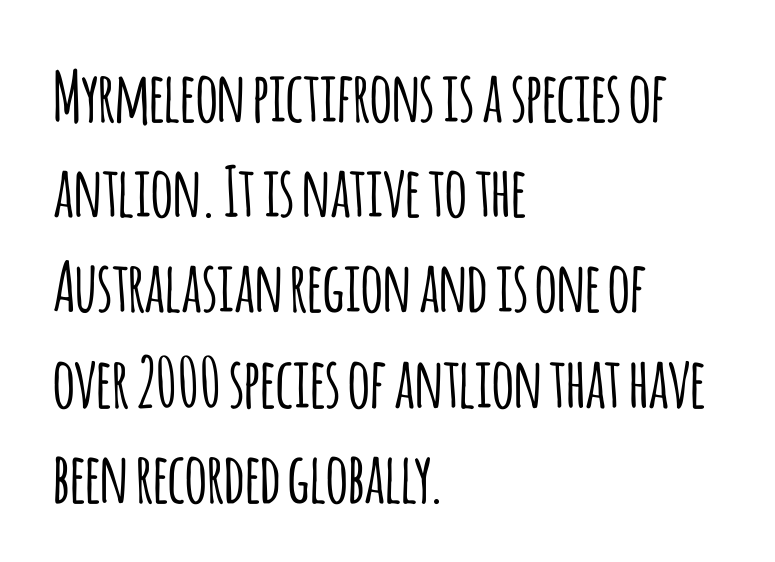
Q: Is the text italic (slanted)? A: No, it is upright.
Q: Is the typeface a serif or a sans-serif typeface? A: Sans-serif.
Q: Is the text underlined? A: No.
Q: How is the paragraph aligned? A: Left-aligned.
Q: Is the spacing between letters normal or unusually wide? A: Normal.
Q: Is the spacing between lines tight, normal or loose? A: Normal.
Q: Width (condensed, normal, or wide)? A: Condensed.
Q: Stroke contrast? A: Low.
Q: x-height? A: Large.
Q: Monospaced? A: No.
